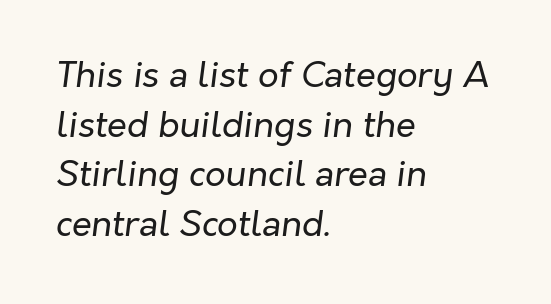
There is no visible air inserted between adjacent glyphs. The designer left line spacing at the default. Honestly, there is no underline to notice here at all. Caption: multi-line text, flush left, ragged right. The face used here is proportionally spaced, like ordinary book or web type. Stems and bowls with no extra thickness — not bold.
